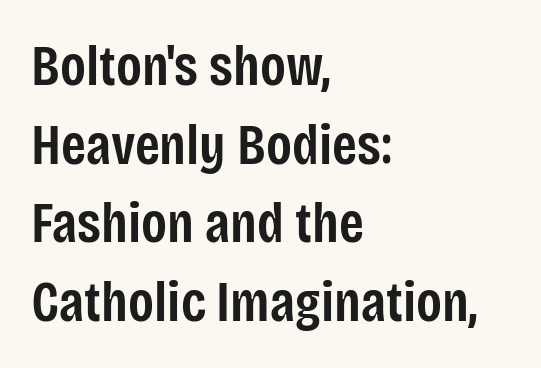
The image shows 57 px semibold, condensed sans-serif type, upright; set left-aligned, normal line spacing (1.38x), normal letter spacing, not underlined; low stroke contrast and a large x-height.
